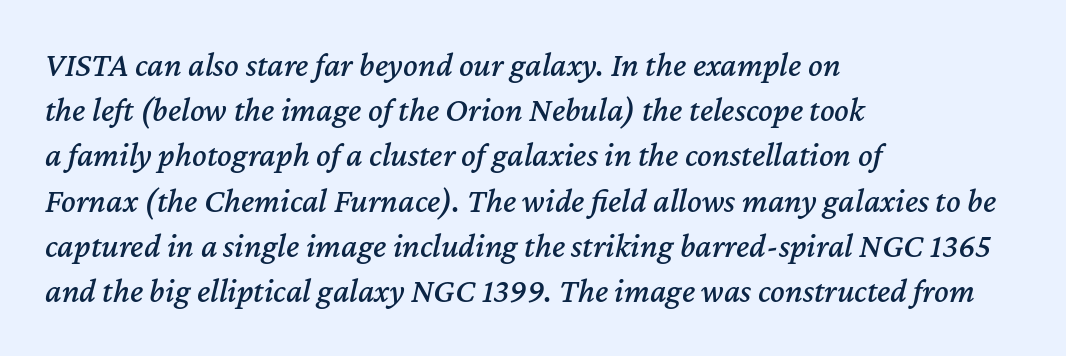
{"italic": "yes", "lean": "right", "slant_degrees": 12, "width": "normal", "stroke_contrast": "medium", "x_height": "medium", "monospaced": "no", "underline": "no", "align": "left", "line_spacing": "normal", "line_spacing_ratio": 1.33, "letter_spacing": "normal", "letter_spacing_em": 0.0, "glyph_px": 34}
